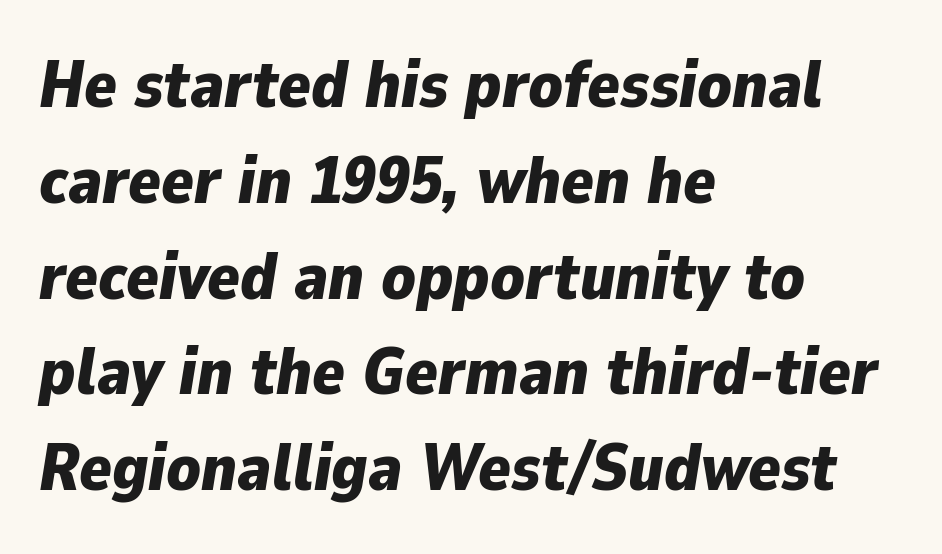
{"italic": "yes", "lean": "right", "slant_degrees": 9, "bold": "yes", "weight": "bold", "width": "normal", "stroke_contrast": "low", "x_height": "medium", "monospaced": "no", "underline": "no", "align": "left", "line_spacing": "normal", "line_spacing_ratio": 1.43, "letter_spacing": "normal", "letter_spacing_em": 0.0, "glyph_px": 67}
